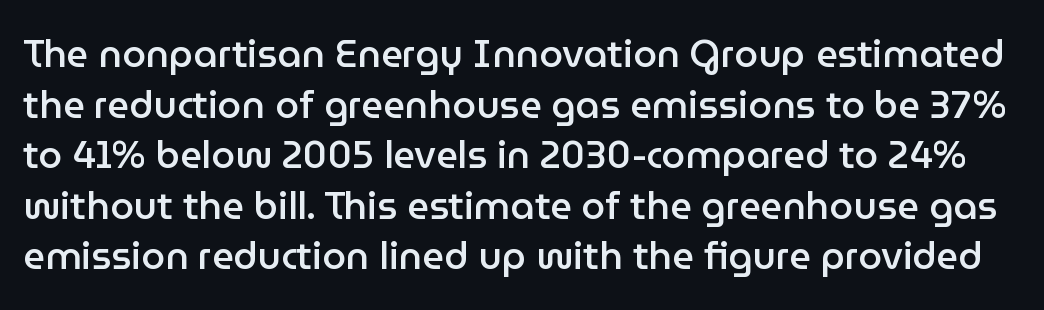
{"serif": "no", "italic": "no", "bold": "semi", "weight": "semibold", "width": "normal", "stroke_contrast": "low", "x_height": "medium", "monospaced": "no", "underline": "no", "line_spacing": "normal", "line_spacing_ratio": 1.33, "letter_spacing": "normal", "letter_spacing_em": 0.0, "glyph_px": 38}
